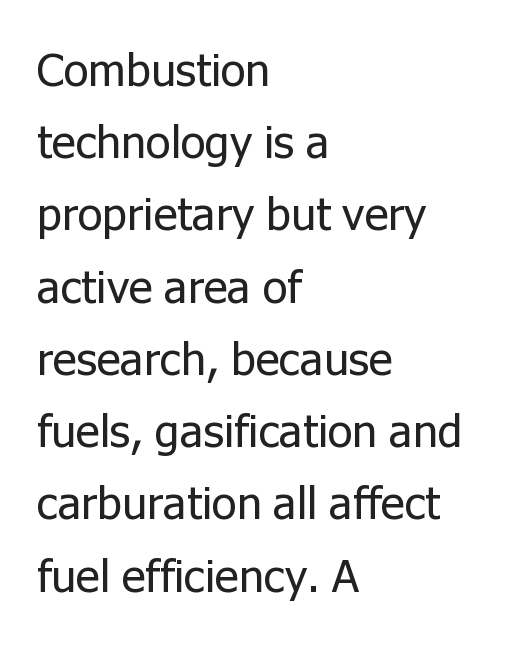
{"serif": "no", "italic": "no", "bold": "no", "weight": "regular", "width": "normal", "stroke_contrast": "low", "x_height": "medium", "monospaced": "no", "underline": "no", "align": "left", "line_spacing": "normal", "line_spacing_ratio": 1.57, "letter_spacing": "normal", "letter_spacing_em": 0.0, "glyph_px": 46}
